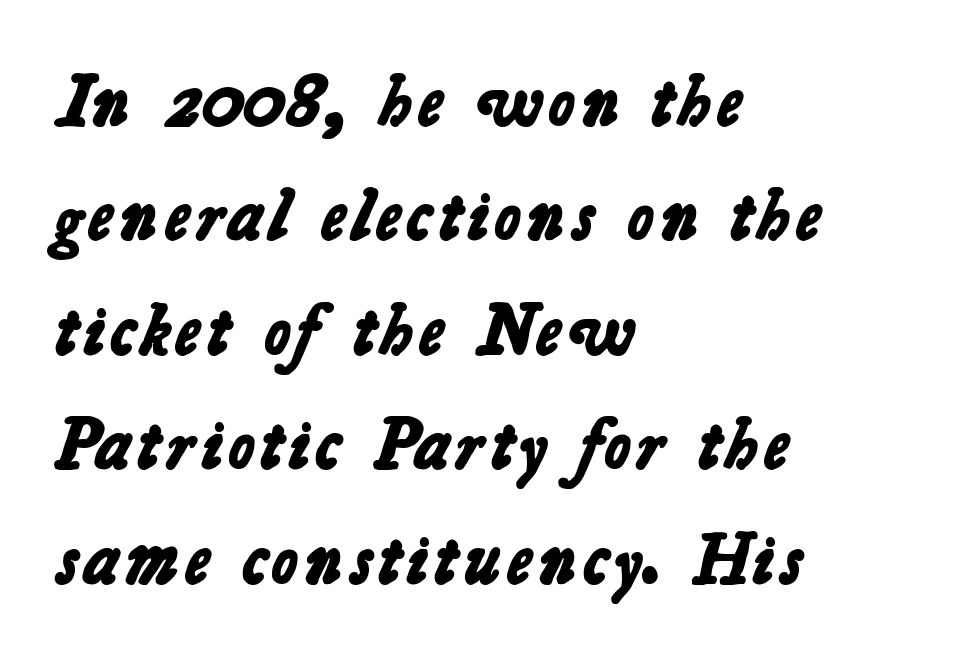
The image shows 72 px bold sans-serif type; set left-aligned, normal line spacing (1.59x), normal letter spacing, not underlined; low stroke contrast and a medium x-height.
